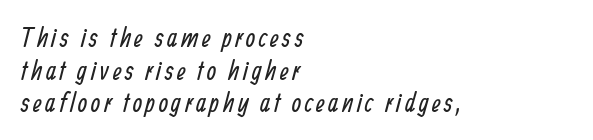
Q: Is the text bold? A: No.
Q: Is the text underlined? A: No.
Q: How is the paragraph aligned? A: Left-aligned.
